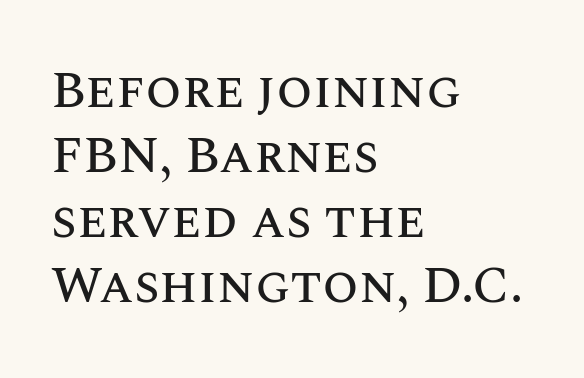
The image shows 52 px text type, upright; set left-aligned, normal line spacing (1.25x), normal letter spacing, not underlined; medium stroke contrast and a large x-height.
